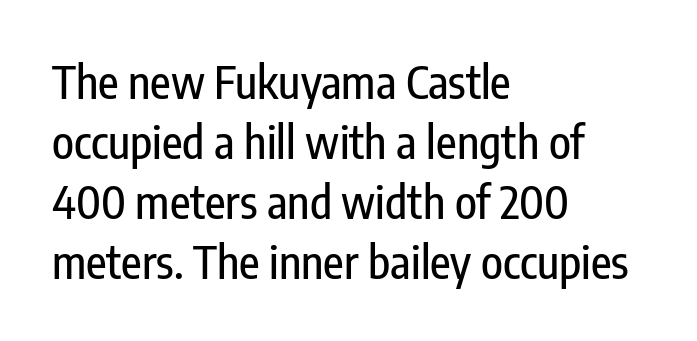
The image shows 45 px condensed sans-serif type, upright; set left-aligned, normal line spacing (1.33x), normal letter spacing, not underlined; low stroke contrast and a medium x-height.
